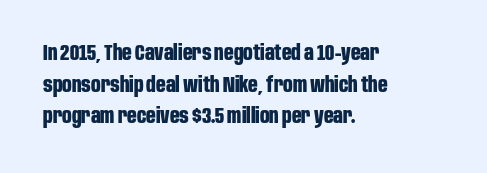
This is roman type, the default non-slanted kind. Observe the ordinary spacing: letters are neighbours, not strangers. The space between consecutive lines is moderate. Leftover space on each line is placed entirely after the last word. The string is rendered with underlining switched off. What weight is shown? A full bold with thick strokes.
